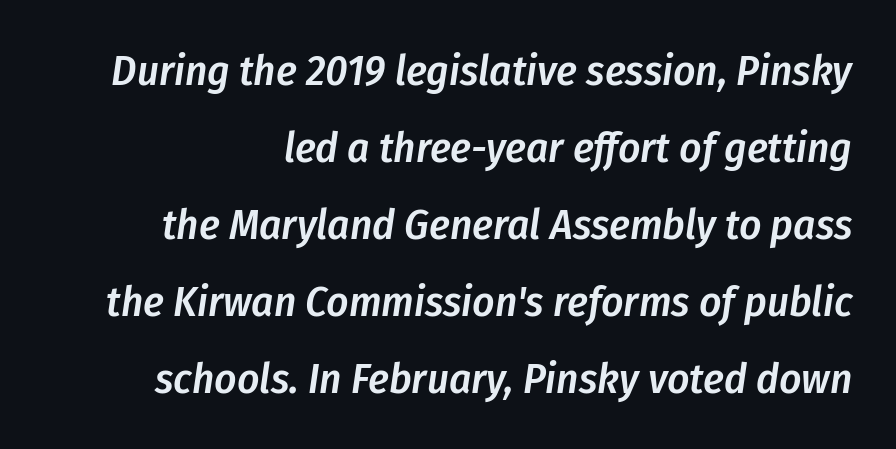
The image shows 43 px semibold, condensed type, italic (leaning right); set line spacing 1.79x, normal letter spacing, not underlined; low stroke contrast and a medium x-height.
